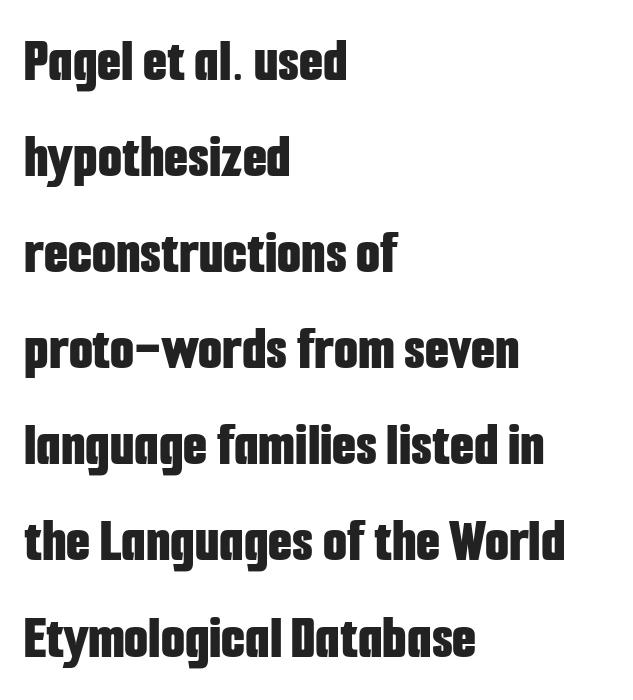
{"serif": "no", "italic": "no", "bold": "yes", "weight": "bold", "width": "condensed", "stroke_contrast": "low", "x_height": "medium", "monospaced": "no", "underline": "no", "align": "left", "line_spacing": "normal", "line_spacing_ratio": 1.55, "letter_spacing": "normal", "letter_spacing_em": 0.0, "glyph_px": 62}
